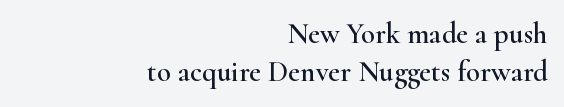
Each letter keeps its own natural width here, so spacing adapts to shape. Normally led — the rows are evenly, conventionally spaced. Glyph-to-glyph distance matches everyday printed text. The text was rendered using a seriffed face with decorative stroke endings. Clear beneath every line of the passage. This is the regular roman posture of the typeface.
